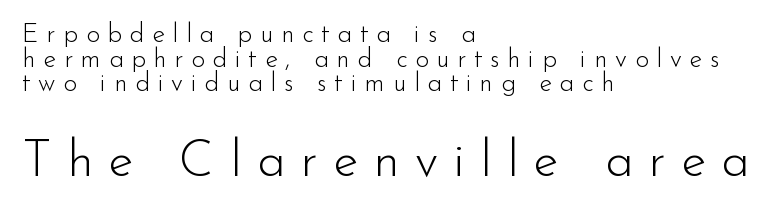
The image shows 51 px light sans-serif type, upright; set left-aligned, tight line spacing (0.95x), unusually wide letter spacing (+0.3 em), not underlined; the second (bottom) block is 1.96x larger; low stroke contrast and a small x-height.
